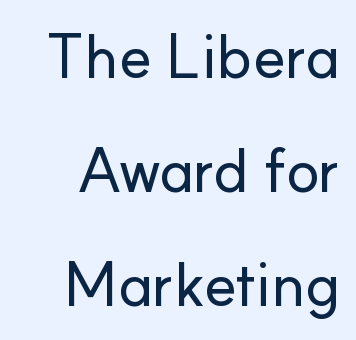
{"serif": "no", "italic": "no", "width": "normal", "stroke_contrast": "low", "x_height": "small", "monospaced": "no", "underline": "no", "line_spacing_ratio": 1.84, "letter_spacing": "normal", "letter_spacing_em": 0.0, "glyph_px": 62}
